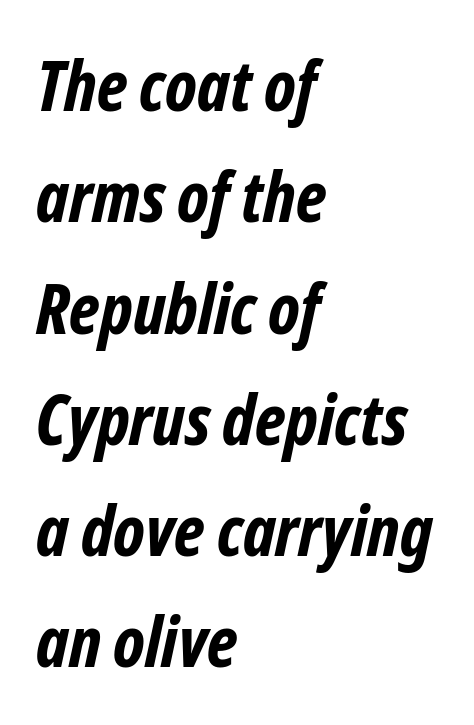
{"serif": "no", "bold": "yes", "weight": "bold", "width": "condensed", "stroke_contrast": "low", "x_height": "medium", "monospaced": "no", "underline": "no", "align": "left", "line_spacing": "normal", "line_spacing_ratio": 1.59, "letter_spacing": "normal", "letter_spacing_em": 0.0, "glyph_px": 70}
